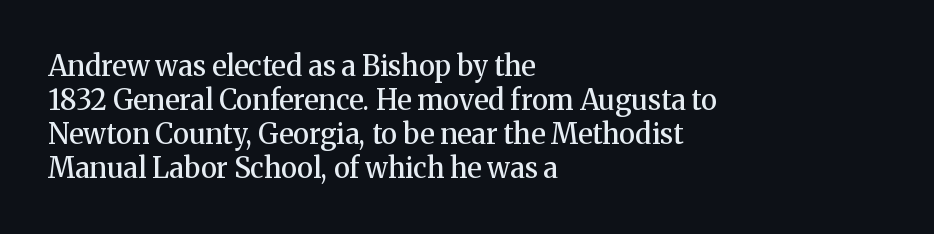
Nothing unusual about the tracking: characters are spaced as the font intends. Old-style or modern, the face here clearly has serifs. Designer's note — italics off, roman on. Is this a fixed-width face? No — the glyphs have proportional, varying widths. Where is the straight margin? On the left. The strip under each line holds only bare page.
